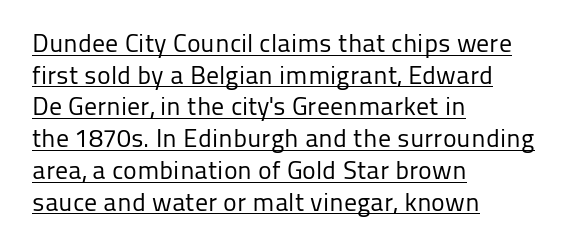
{"italic": "no", "bold": "no", "underline": "yes", "align": "left", "line_spacing_ratio": 1.22, "letter_spacing": "normal", "letter_spacing_em": 0.0, "glyph_px": 26}
